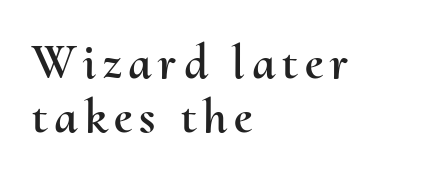
The zone under the glyphs is completely vacant. A typesetter would call this proportional, since set widths differ per character. The leading is snug, giving the passage a crowded texture. This sample is left-justified, so line endings fall wherever the words run out. Posture: vertical.
